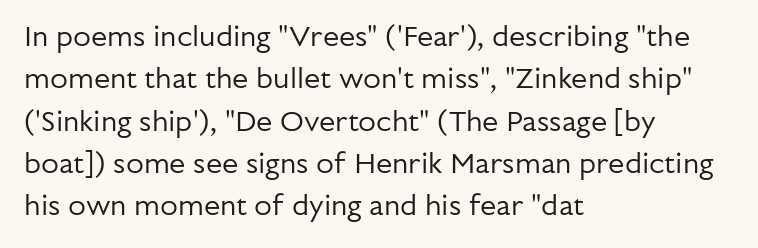
The image shows 29 px regular-weight sans-serif type, upright; set left-aligned, normal line spacing (1.46x), normal letter spacing, not underlined; low stroke contrast and a medium x-height.
